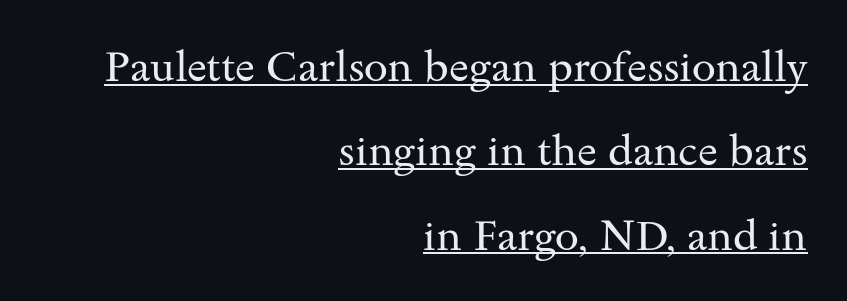
The letters stand straight up with perfectly vertical stems. The block of text is sparse from top to bottom, with ample space between rows. Glyph-to-glyph distance matches everyday printed text. Heaviness? Minimal to ordinary, like unemphasized prose. The sample's only ornament is a line tracing under the words. The face used here is proportionally spaced, like ordinary book or web type.
